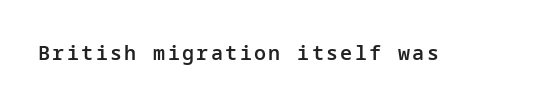
{"italic": "no", "bold": "semi", "underline": "no", "glyph_px": 20}
